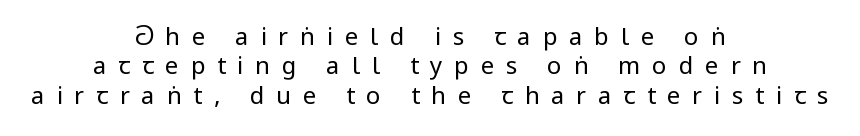
Underlining? Definitely not there. Counters stay open thanks to moderate or lighter strokes. The lines in this sample share a center point and differ in where they start and stop. The face used here is rendered with a markedly widened letterfit. Italic: no, the glyphs are upright roman.
